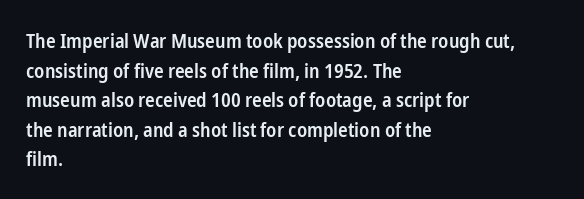
Descender tails drop into unmarked territory. Students, note that the glyphs here touch the page at normal intervals. Whoever set this chose a conventional vertical rhythm. These lines were composed using upright roman letters.
